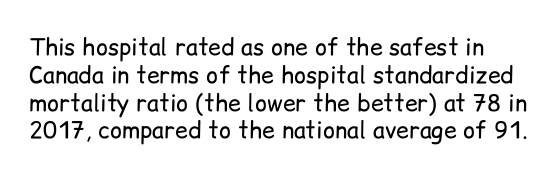
The image shows 23 px text type, upright; set line spacing 1.21x, normal letter spacing, not underlined.
